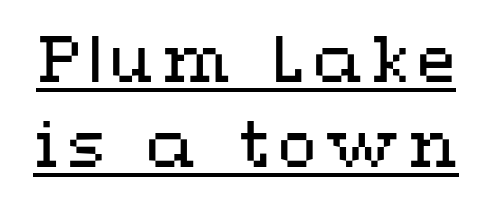
{"italic": "no", "bold": "no", "weight": "regular", "width": "wide", "stroke_contrast": "medium", "x_height": "medium", "monospaced": "no", "underline": "yes", "line_spacing": "normal", "line_spacing_ratio": 1.35, "glyph_px": 63}
